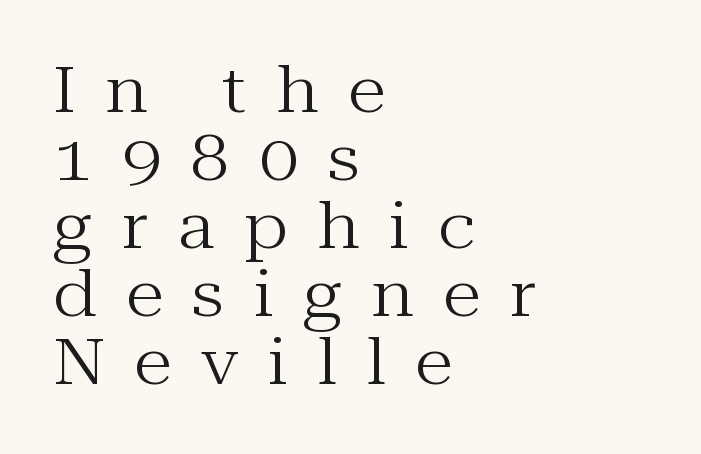
{"serif": "yes", "italic": "no", "bold": "no", "weight": "regular", "width": "normal", "stroke_contrast": "medium", "x_height": "medium", "monospaced": "no", "underline": "no", "align": "left", "line_spacing": "tight", "line_spacing_ratio": 1.08, "letter_spacing": "wide", "letter_spacing_em": 0.47, "glyph_px": 63}
